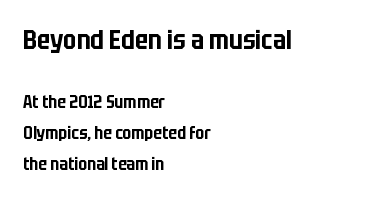
The image shows 26 px text type, upright; set left-aligned, line spacing 1.82x, normal letter spacing, not underlined; the first (top) block is 1.53x larger.
